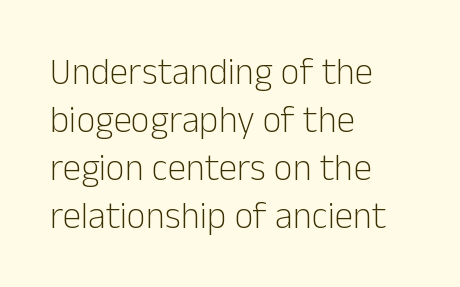
Q: Is the text bold? A: No.
Q: Is the text italic (slanted)? A: No, it is upright.
Q: Is the typeface a serif or a sans-serif typeface? A: Sans-serif.
Q: Is the text underlined? A: No.
Q: How is the paragraph aligned? A: Left-aligned.
Q: Is the spacing between letters normal or unusually wide? A: Normal.
Q: Is the spacing between lines tight, normal or loose? A: Normal.
Q: Width (condensed, normal, or wide)? A: Normal.
Q: Stroke contrast? A: Low.
Q: x-height? A: Medium.
Q: Monospaced? A: No.
